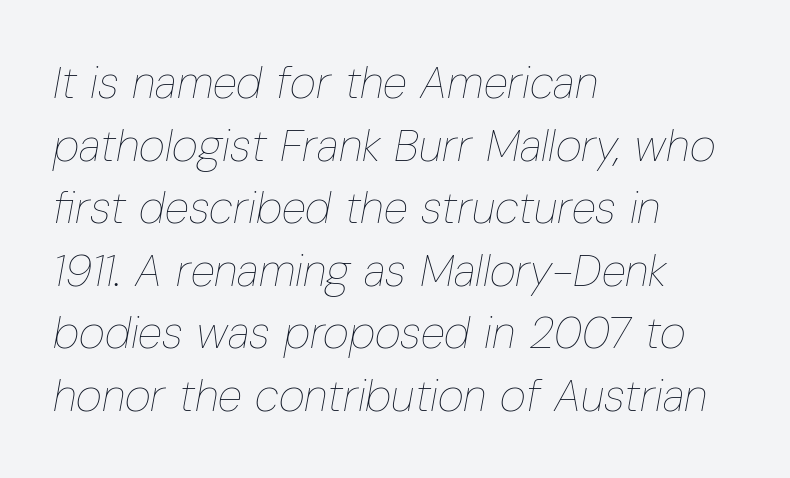
{"italic": "yes", "lean": "right", "slant_degrees": 10, "bold": "no", "weight": "thin", "width": "condensed", "stroke_contrast": "low", "x_height": "medium", "monospaced": "no", "underline": "no", "align": "left", "line_spacing": "normal", "line_spacing_ratio": 1.39, "letter_spacing": "normal", "letter_spacing_em": 0.0, "glyph_px": 45}
